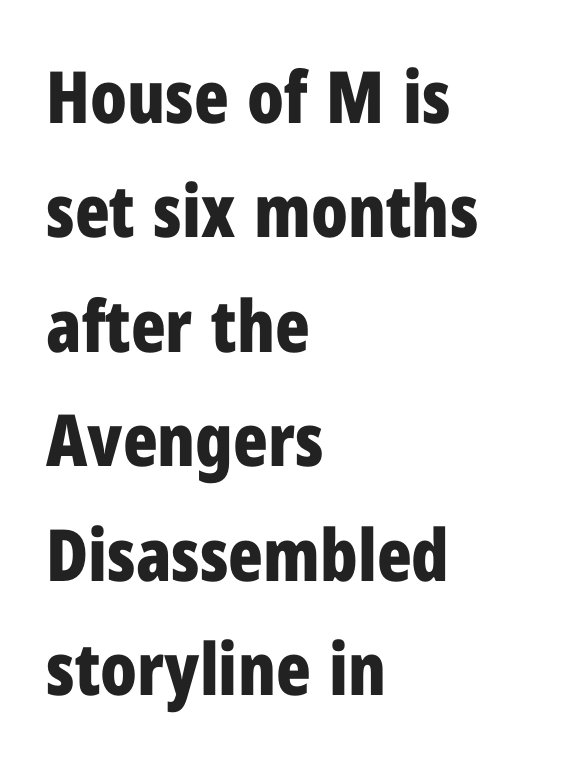
Q: Is the text bold? A: Yes.
Q: Is the text italic (slanted)? A: No, it is upright.
Q: Is the typeface a serif or a sans-serif typeface? A: Sans-serif.
Q: Is the text underlined? A: No.
Q: How is the paragraph aligned? A: Left-aligned.
Q: Is the spacing between letters normal or unusually wide? A: Normal.
Q: Is the spacing between lines tight, normal or loose? A: Normal.
Q: Width (condensed, normal, or wide)? A: Condensed.
Q: Stroke contrast? A: Low.
Q: x-height? A: Medium.
Q: Monospaced? A: No.
